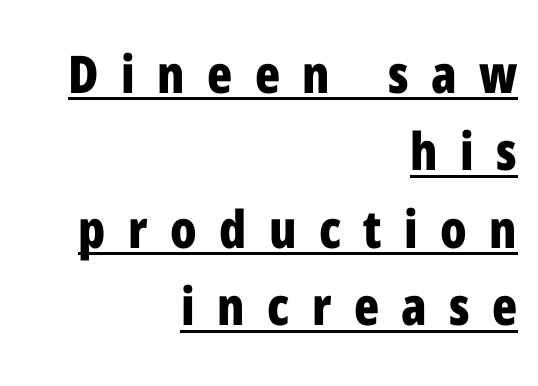
{"serif": "no", "italic": "no", "bold": "yes", "weight": "bold", "width": "condensed", "stroke_contrast": "low", "x_height": "medium", "monospaced": "no", "underline": "yes", "align": "right", "line_spacing": "normal", "line_spacing_ratio": 1.49, "letter_spacing": "wide", "letter_spacing_em": 0.43, "glyph_px": 52}
